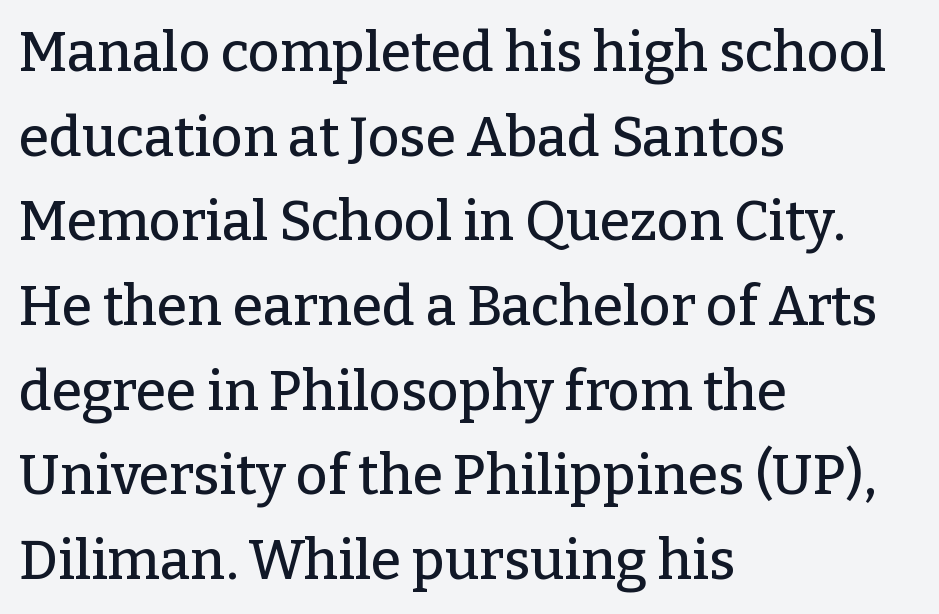
Each new line begins a customary step beneath the previous one. Inter-character spacing is left at the font's built-in metrics. This is the regular roman posture of the typeface. Looks like regular typesetting: each glyph gets only the width it needs.
